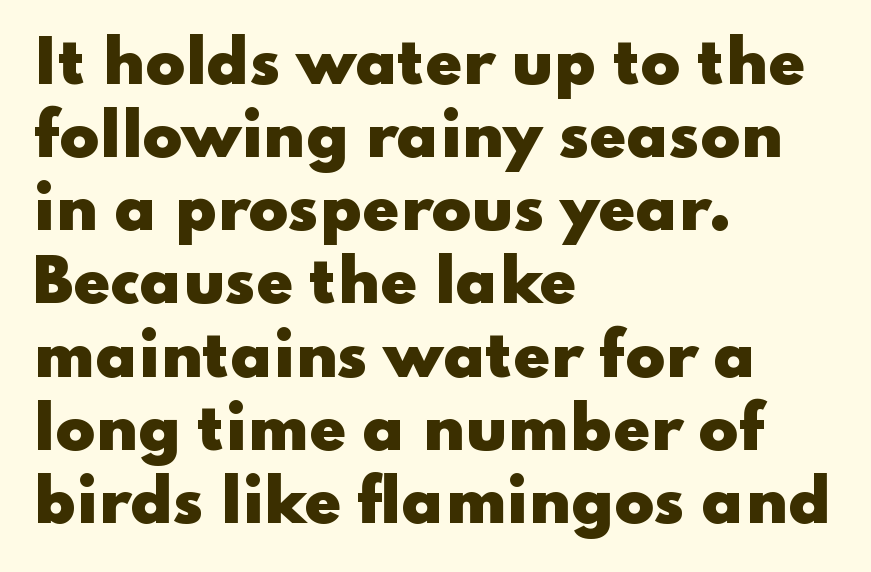
{"serif": "no", "italic": "no", "bold": "yes", "weight": "heavy", "width": "wide", "stroke_contrast": "low", "x_height": "small", "monospaced": "no", "underline": "no", "align": "left", "line_spacing_ratio": 1.24, "letter_spacing": "normal", "letter_spacing_em": 0.0, "glyph_px": 59}
